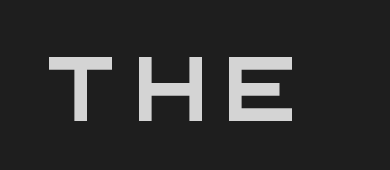
The face used here is a sans, in the tradition of grotesques and geometrics. The passage shown is typed in a monospace face where columns stay perfectly aligned. These lines have a slow, spaced-out rhythm from letter to letter. Just letters on the line, the space beneath them empty.
